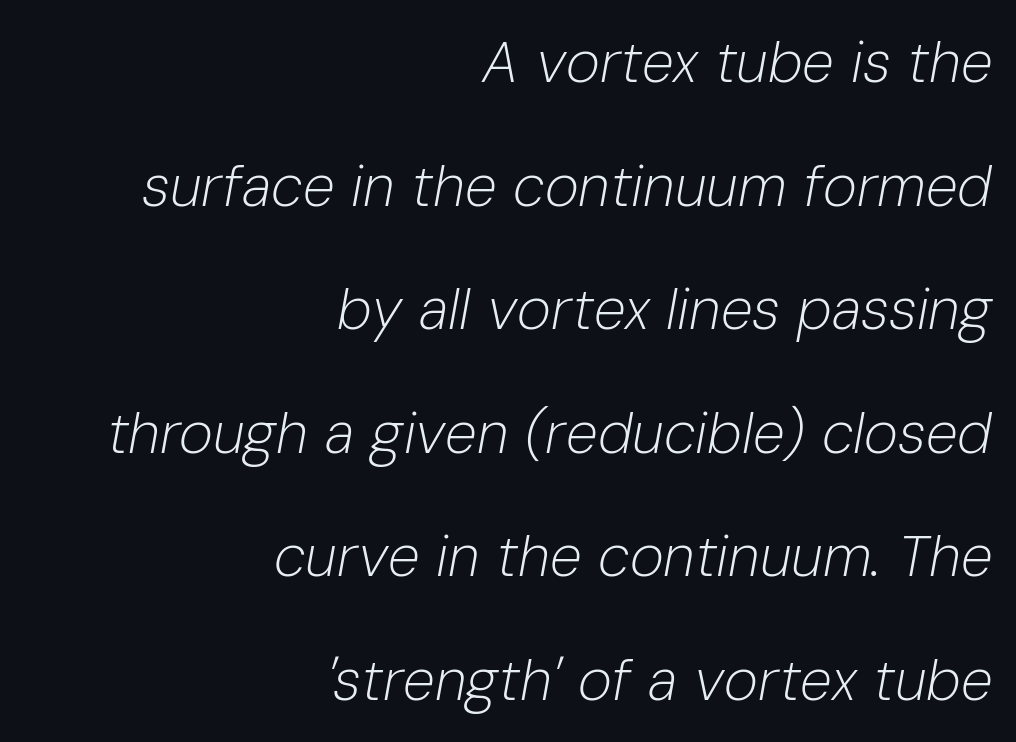
Q: Is the text bold? A: No.
Q: Is the text italic (slanted)? A: Yes, it leans right by about 10 degrees.
Q: Is the text underlined? A: No.
Q: How is the paragraph aligned? A: Right-aligned.
Q: Is the spacing between letters normal or unusually wide? A: Normal.
Q: Is the spacing between lines tight, normal or loose? A: Loose.
Q: Width (condensed, normal, or wide)? A: Normal.
Q: Stroke contrast? A: Low.
Q: x-height? A: Medium.
Q: Monospaced? A: No.
